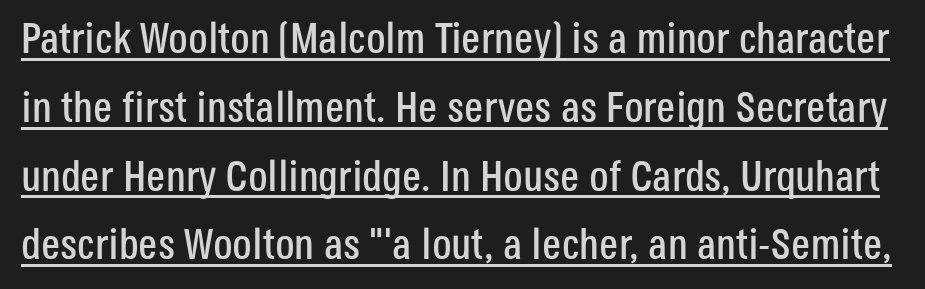
Q: Is the text italic (slanted)? A: No, it is upright.
Q: Is the typeface a serif or a sans-serif typeface? A: Sans-serif.
Q: Is the text underlined? A: Yes.
Q: Is the spacing between letters normal or unusually wide? A: Normal.
Q: Is the spacing between lines tight, normal or loose? A: Normal.
Q: Width (condensed, normal, or wide)? A: Condensed.
Q: Stroke contrast? A: Low.
Q: x-height? A: Large.
Q: Monospaced? A: No.
